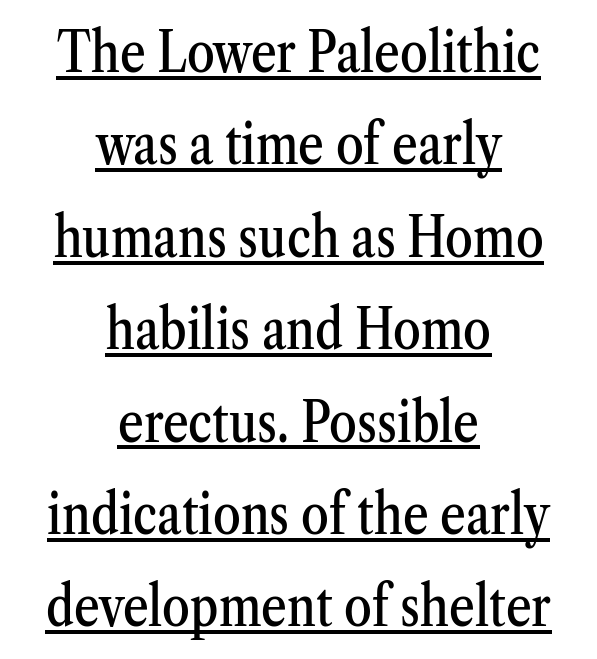
{"serif": "yes", "italic": "no", "width": "condensed", "stroke_contrast": "medium", "x_height": "medium", "monospaced": "no", "underline": "yes", "align": "center", "line_spacing": "normal", "line_spacing_ratio": 1.65, "letter_spacing": "normal", "letter_spacing_em": 0.0, "glyph_px": 56}
